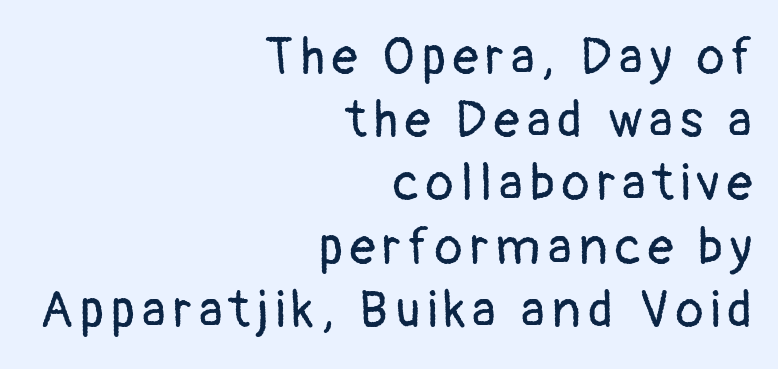
{"serif": "no", "italic": "no", "bold": "no", "weight": "regular", "width": "normal", "stroke_contrast": "low", "x_height": "medium", "monospaced": "no", "underline": "no", "align": "right", "line_spacing_ratio": 1.24, "glyph_px": 51}
